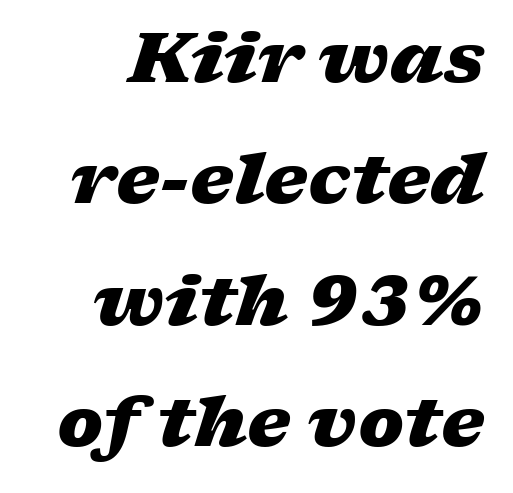
The image shows 69 px heavy, wide type, italic (leaning right); set line spacing 1.76x, normal letter spacing, not underlined; low stroke contrast and a medium x-height.
